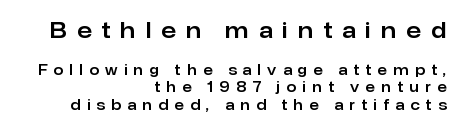
{"italic": "no", "underline": "no", "align": "right", "line_spacing_ratio": 1.24, "letter_spacing": "wide", "letter_spacing_em": 0.45, "larger_block": "first", "size_ratio": 1.57, "glyph_px": 22}
